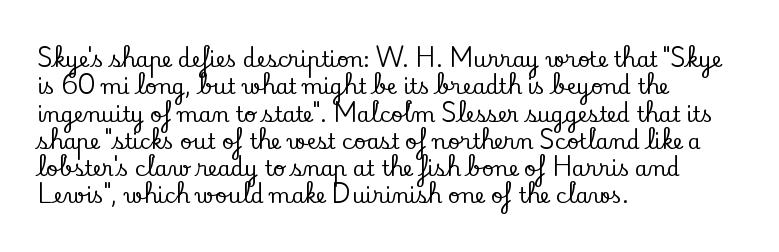
{"italic": "no", "underline": "no", "align": "left", "line_spacing": "normal", "line_spacing_ratio": 1.3, "letter_spacing": "normal", "letter_spacing_em": 0.0, "glyph_px": 21}
